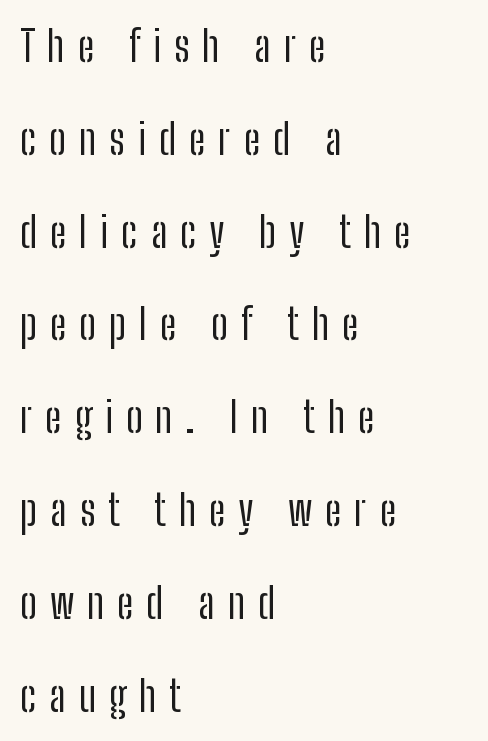
Q: Is the text bold? A: No.
Q: Is the text italic (slanted)? A: No, it is upright.
Q: Is the typeface a serif or a sans-serif typeface? A: Sans-serif.
Q: Is the text underlined? A: No.
Q: How is the paragraph aligned? A: Left-aligned.
Q: Is the spacing between letters normal or unusually wide? A: Unusually wide.
Q: Is the spacing between lines tight, normal or loose? A: Loose.
Q: Width (condensed, normal, or wide)? A: Condensed.
Q: Stroke contrast? A: Low.
Q: x-height? A: Medium.
Q: Monospaced? A: No.
